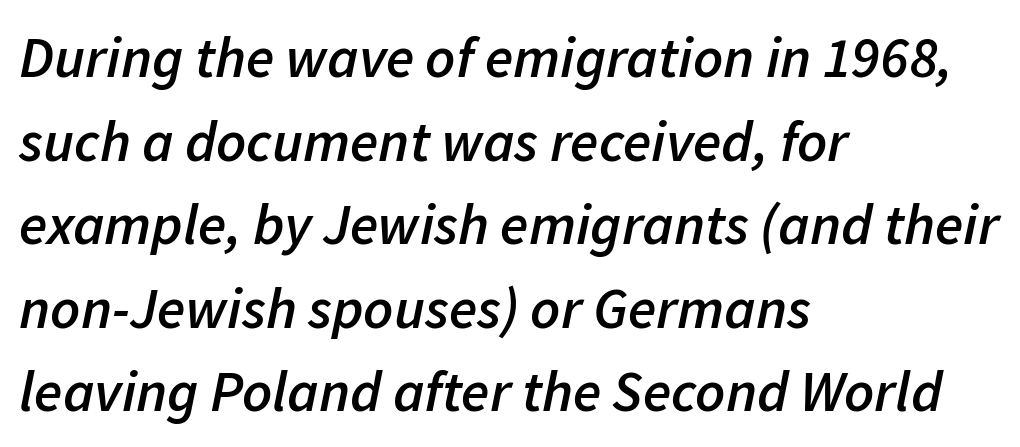
Spacing between characters is what you'd get straight out of the box. Do the characters align in a grid? No, the font is proportional. Baseline-to-baseline distance is the conventional proportion of letter height. The text carries the slant typical of an italic or oblique font. Strokes here are thickened, but only to semibold level.
